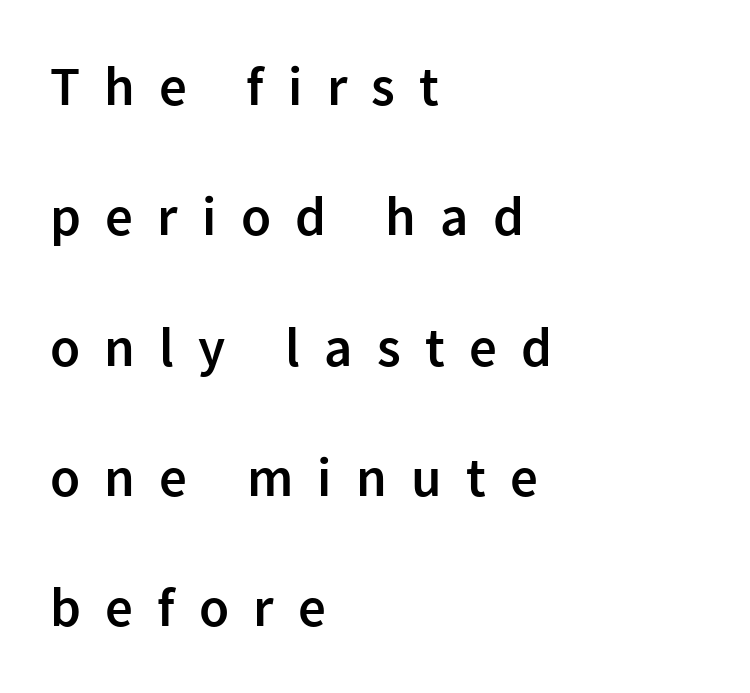
Q: Is the text bold? A: Semi-bold.
Q: Is the text italic (slanted)? A: No, it is upright.
Q: Is the typeface a serif or a sans-serif typeface? A: Sans-serif.
Q: Is the text underlined? A: No.
Q: How is the paragraph aligned? A: Left-aligned.
Q: Is the spacing between letters normal or unusually wide? A: Unusually wide.
Q: Is the spacing between lines tight, normal or loose? A: Loose.
Q: Width (condensed, normal, or wide)? A: Normal.
Q: Stroke contrast? A: Low.
Q: x-height? A: Medium.
Q: Monospaced? A: No.
